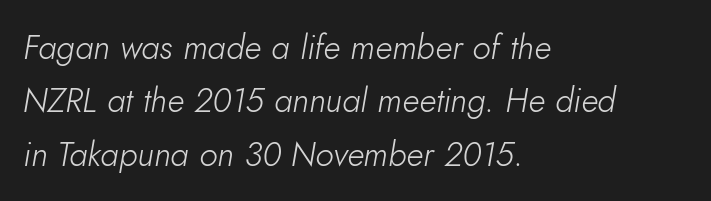
The face used here has a pronounced slope to its letters. All the whitespace from short lines collects on the right. The words here are not underlined. Horizontal bands of white between lines are of average thickness.
